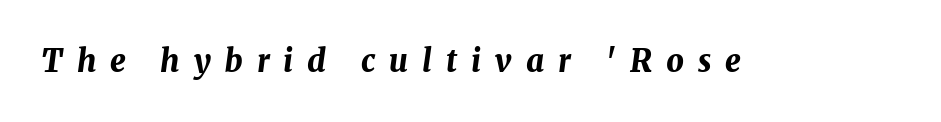
The gap between lines stays unmarked. There is plenty of visible air inserted between adjacent glyphs. Weight check: bold — yes, fully. Italic: yes, the glyphs are oblique. You could not count columns in this text — the font is proportionally spaced.
